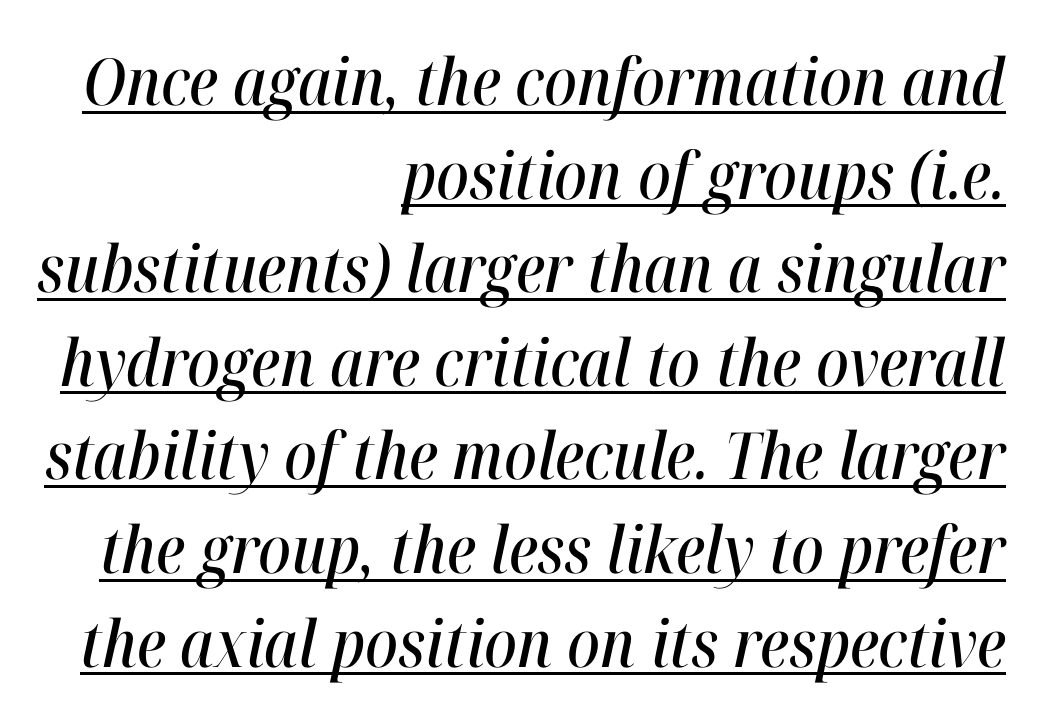
The image shows 65 px condensed type, italic (leaning right); set right-aligned, normal line spacing (1.44x), normal letter spacing, underlined; high stroke contrast and a medium x-height.
